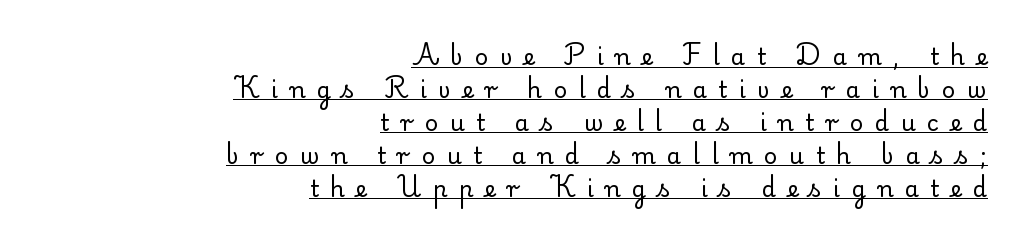
The image shows 23 px text type, upright; set right-aligned, normal line spacing (1.43x), unusually wide letter spacing (+0.5 em), underlined.
